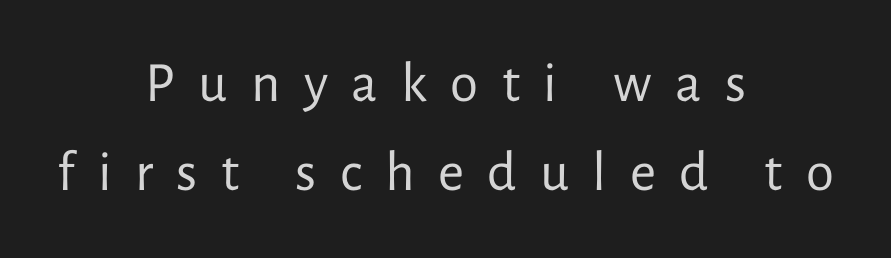
{"serif": "no", "italic": "no", "bold": "no", "weight": "regular", "width": "normal", "stroke_contrast": "low", "x_height": "medium", "monospaced": "no", "underline": "no", "align": "center", "line_spacing": "normal", "line_spacing_ratio": 1.57, "letter_spacing": "wide", "letter_spacing_em": 0.41, "glyph_px": 57}
